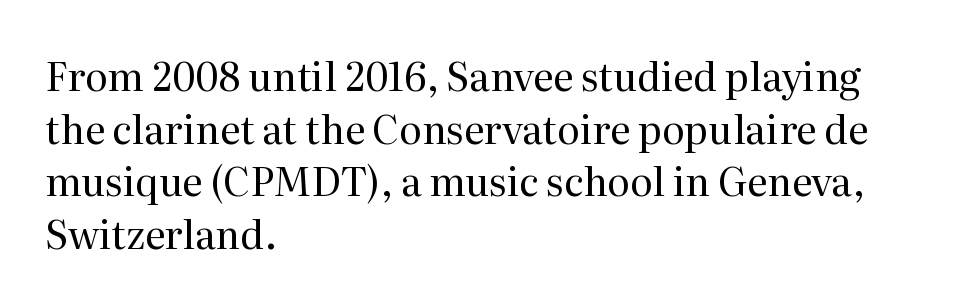
The image shows 39 px regular-weight serif type, upright; set left-aligned, normal line spacing (1.35x), normal letter spacing, not underlined; medium stroke contrast and a medium x-height.
